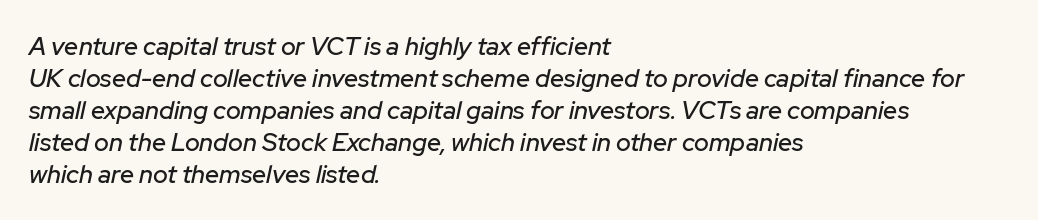
Q: Is the text italic (slanted)? A: Yes, it leans right by about 12 degrees.
Q: Is the text underlined? A: No.
Q: How is the paragraph aligned? A: Left-aligned.
Q: Is the spacing between letters normal or unusually wide? A: Normal.
Q: Is the spacing between lines tight, normal or loose? A: Normal.
